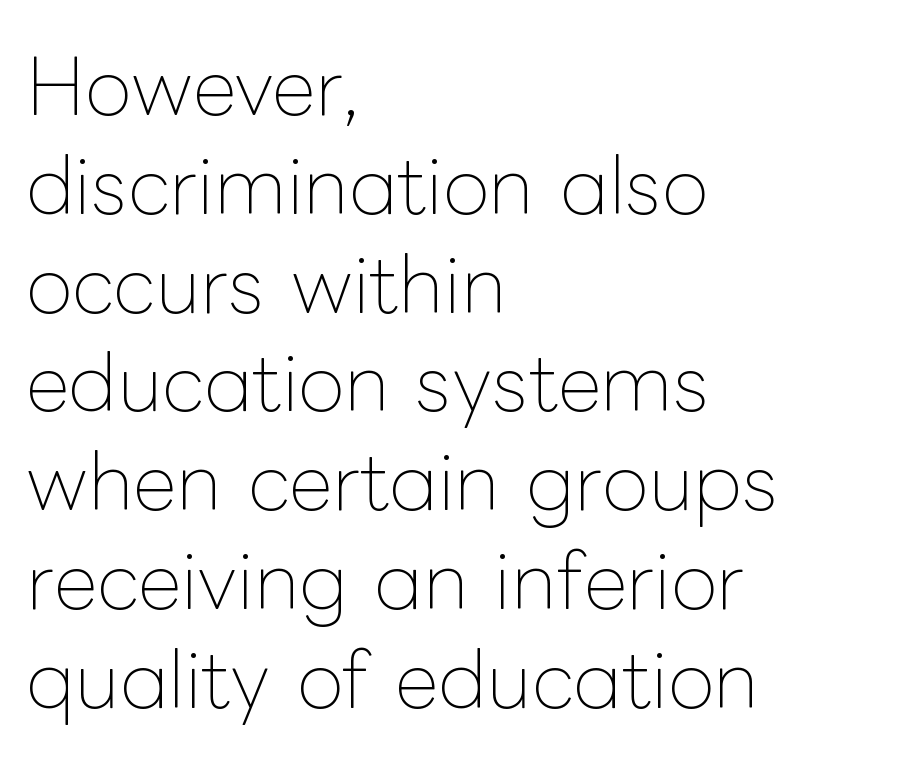
{"italic": "no", "bold": "no", "weight": "thin", "width": "normal", "stroke_contrast": "low", "x_height": "medium", "monospaced": "no", "underline": "no", "align": "left", "line_spacing": "normal", "line_spacing_ratio": 1.3, "letter_spacing": "normal", "letter_spacing_em": 0.0, "glyph_px": 76}
